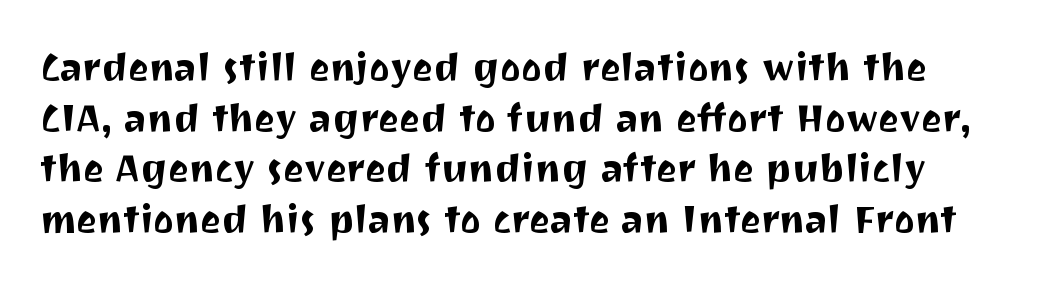
The image shows 39 px sans-serif type, upright; set normal line spacing (1.3x), normal letter spacing, not underlined; medium stroke contrast and a medium x-height.
